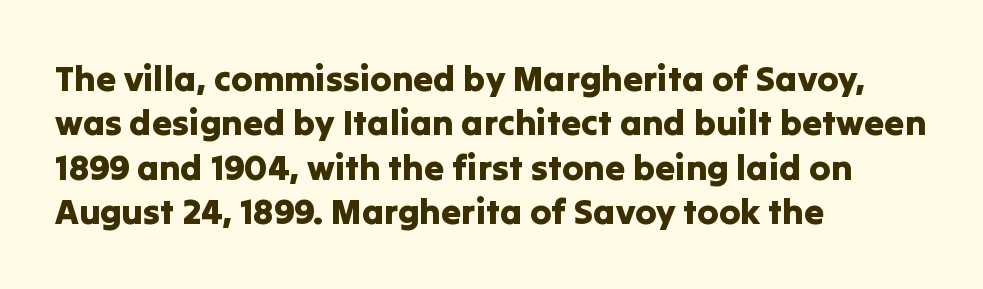
{"serif": "no", "italic": "no", "width": "normal", "stroke_contrast": "low", "x_height": "medium", "monospaced": "no", "underline": "no", "align": "left", "line_spacing_ratio": 1.23, "letter_spacing": "normal", "letter_spacing_em": 0.0, "glyph_px": 36}
